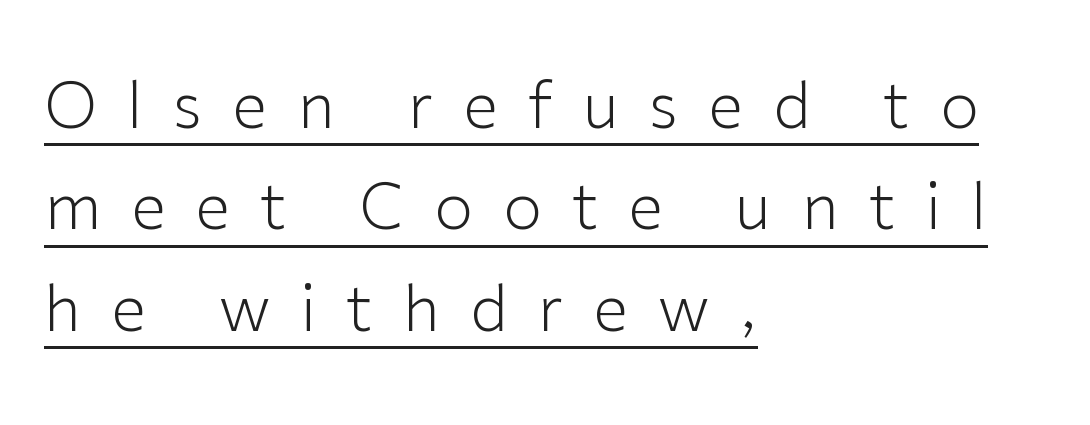
The letters stand straight up with perfectly vertical stems. Stroke terminals: plain, sans-serif. The face used here is rendered with a markedly widened letterfit. The rows are spaced the way most documents space them. The rag falls on the right side of this text block.
